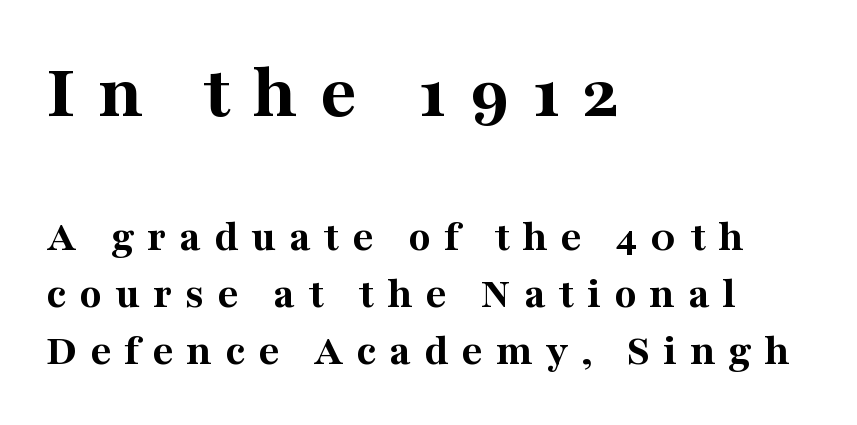
The block sitting higher on the canvas is the one with enlarged characters. Glyph-to-glyph distance is far greater than everyday printed text. Observe the serifs anchoring each vertical stroke in this sample. If you measured baseline to baseline, you'd find a middling distance.
